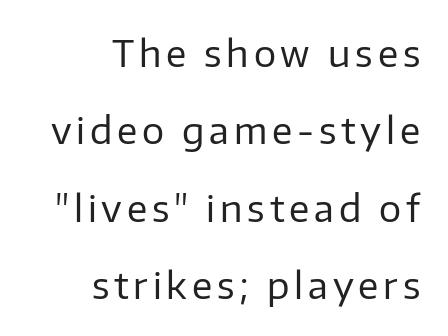
{"serif": "no", "italic": "no", "bold": "no", "weight": "regular", "width": "normal", "stroke_contrast": "low", "x_height": "medium", "monospaced": "no", "underline": "no", "align": "right", "line_spacing": "loose", "line_spacing_ratio": 2.09, "glyph_px": 37}
